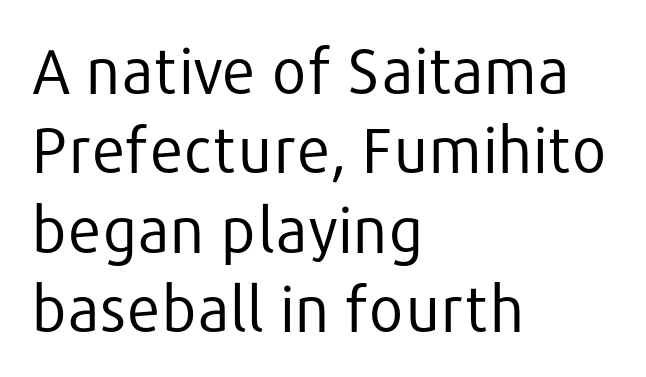
Q: Is the text bold? A: No.
Q: Is the text italic (slanted)? A: No, it is upright.
Q: Is the typeface a serif or a sans-serif typeface? A: Sans-serif.
Q: Is the text underlined? A: No.
Q: How is the paragraph aligned? A: Left-aligned.
Q: Is the spacing between letters normal or unusually wide? A: Normal.
Q: Is the spacing between lines tight, normal or loose? A: Normal.
Q: Width (condensed, normal, or wide)? A: Normal.
Q: Stroke contrast? A: Low.
Q: x-height? A: Medium.
Q: Monospaced? A: No.
